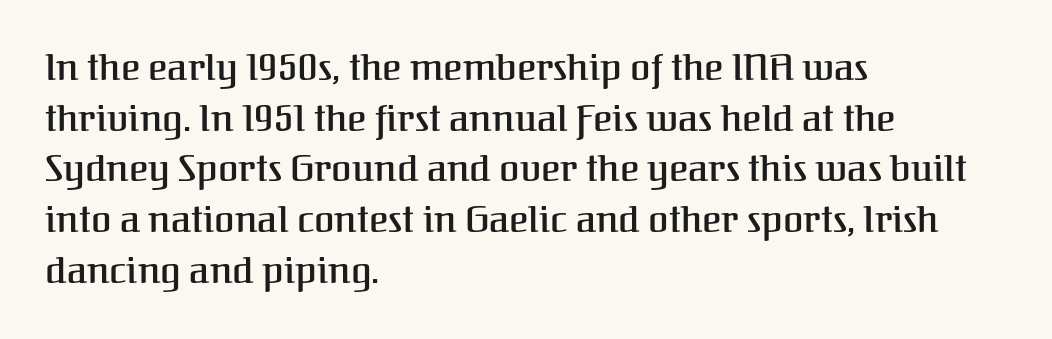
Nothing unusual about the tracking: characters are spaced as the font intends. Think of a printed novel: that variable character pitch is what you see here. The gap between lines stays unmarked. Typographically, this falls in the serif category. If you drew a ruler down the left edge, every line would touch it.
